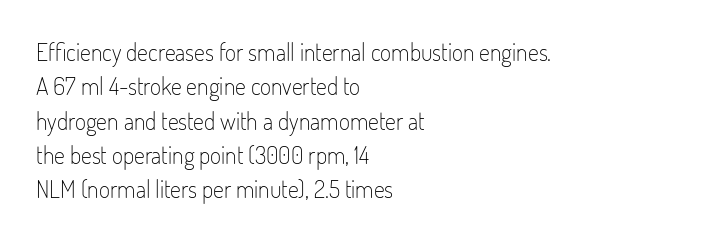
The image shows 24 px text type, upright; set left-aligned, normal line spacing (1.43x), normal letter spacing, not underlined.
